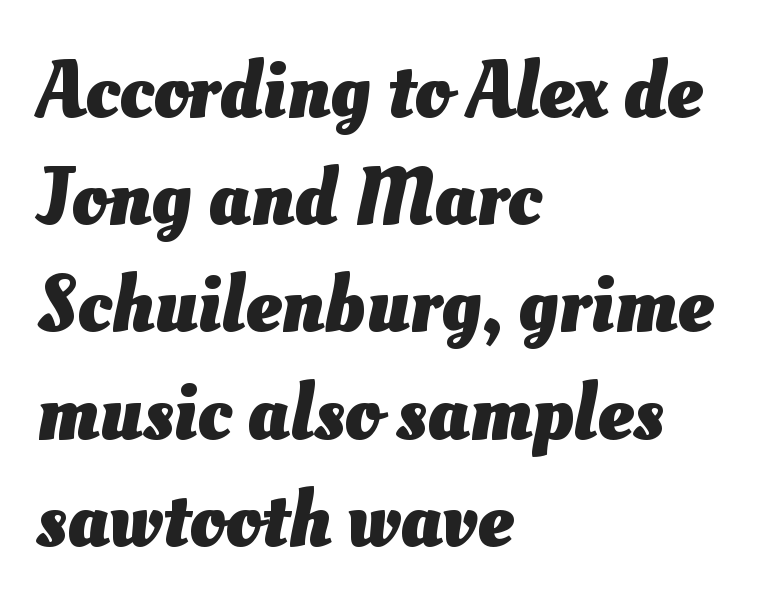
Q: Is the text bold? A: Yes.
Q: Is the text underlined? A: No.
Q: How is the paragraph aligned? A: Left-aligned.
Q: Is the spacing between letters normal or unusually wide? A: Normal.
Q: Is the spacing between lines tight, normal or loose? A: Normal.
Q: Width (condensed, normal, or wide)? A: Normal.
Q: Stroke contrast? A: Medium.
Q: x-height? A: Small.
Q: Monospaced? A: No.
